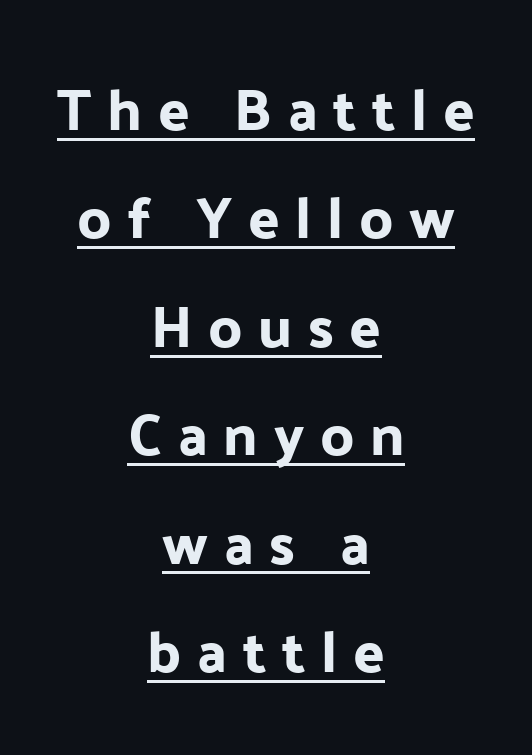
{"serif": "no", "italic": "no", "width": "normal", "stroke_contrast": "low", "x_height": "medium", "monospaced": "no", "underline": "yes", "align": "center", "line_spacing_ratio": 1.87, "letter_spacing": "wide", "letter_spacing_em": 0.27, "glyph_px": 58}
